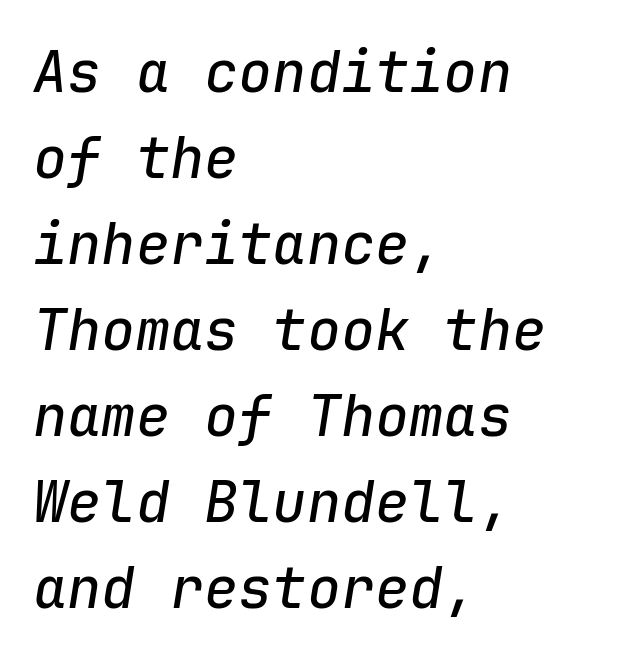
Q: Is the text italic (slanted)? A: Yes, it leans right by about 9 degrees.
Q: Is the text underlined? A: No.
Q: How is the paragraph aligned? A: Left-aligned.
Q: Is the spacing between letters normal or unusually wide? A: Normal.
Q: Is the spacing between lines tight, normal or loose? A: Normal.
Q: Width (condensed, normal, or wide)? A: Normal.
Q: Stroke contrast? A: Low.
Q: x-height? A: Medium.
Q: Monospaced? A: Yes.
